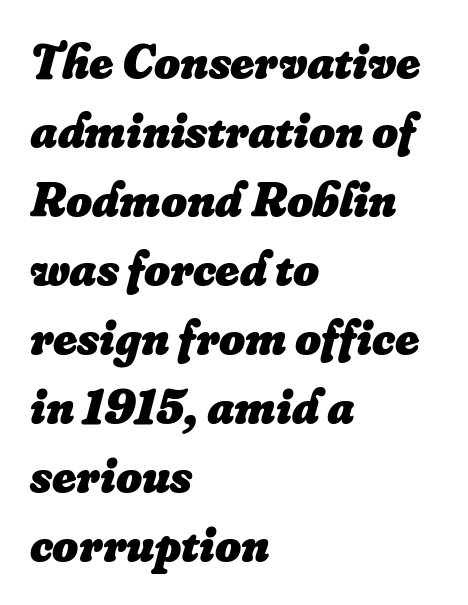
Letter spacing: default. Just letters on the line, the space beneath them empty. Heft: maximum for text — a bold. These lines sit exactly where default settings would place them. A student would call this left alignment; a typographer would say flush left, rag right.
